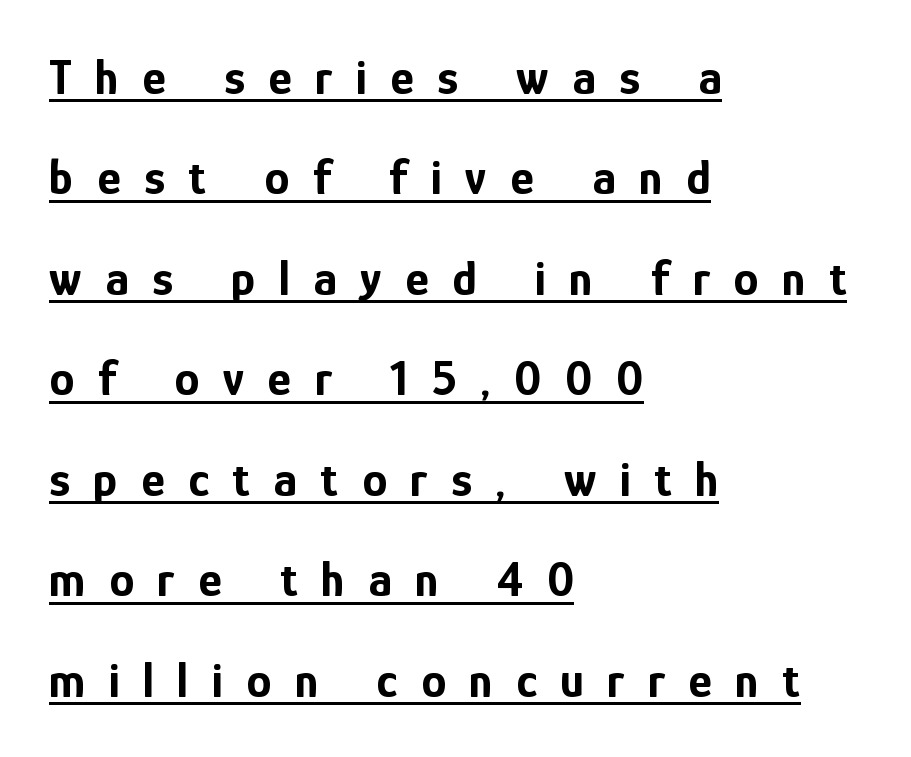
Stroke terminals: plain, sans-serif. These words are printed bold, with thick strokes throughout. Characters follow at a spacing far wider than the type designer built in. The face used here is proportionally spaced, like ordinary book or web type.
